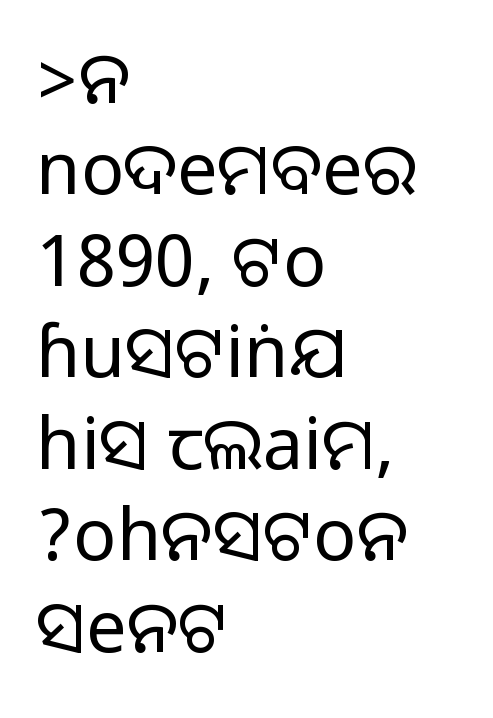
Q: Is the text italic (slanted)? A: No, it is upright.
Q: Is the typeface a serif or a sans-serif typeface? A: Sans-serif.
Q: Is the text underlined? A: No.
Q: How is the paragraph aligned? A: Left-aligned.
Q: Is the spacing between letters normal or unusually wide? A: Normal.
Q: Is the spacing between lines tight, normal or loose? A: Normal.
Q: Width (condensed, normal, or wide)? A: Normal.
Q: Stroke contrast? A: Medium.
Q: Monospaced? A: No.
